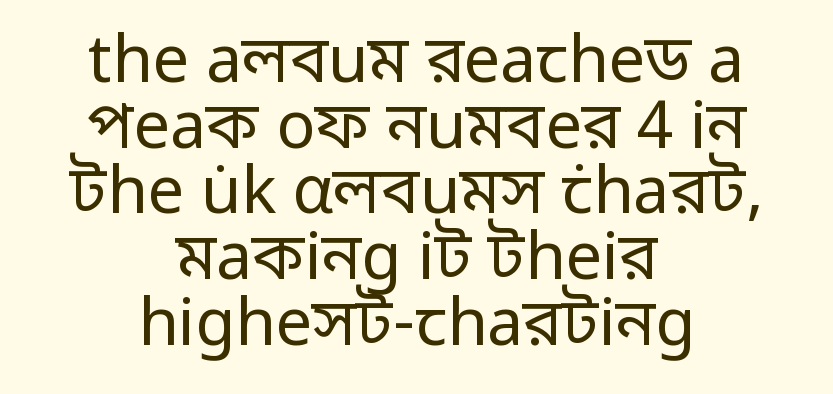
The image shows 65 px regular-weight sans-serif type, upright; set centered, tight line spacing (1.01x), normal letter spacing, not underlined; low stroke contrast and a medium x-height.
